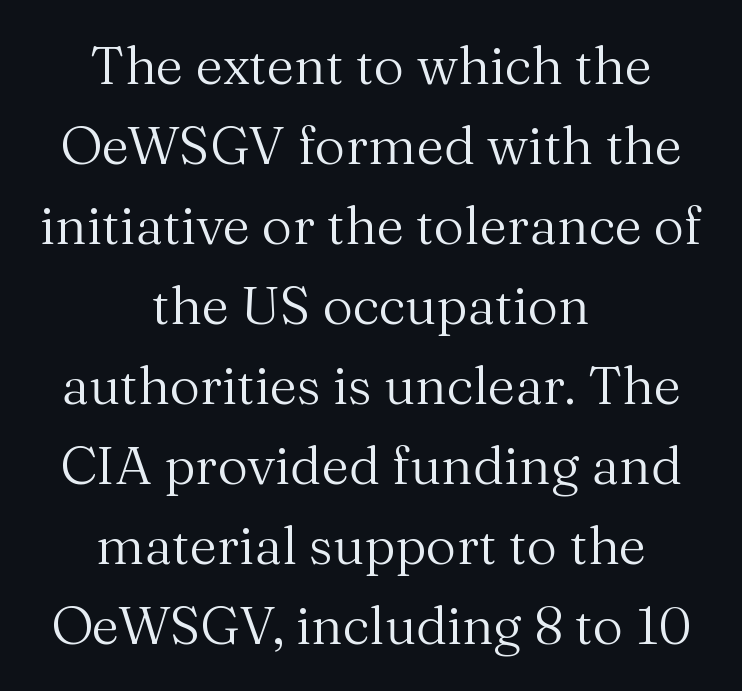
Observe the ordinary spacing: letters are neighbours, not strangers. The typography opts for an upright posture over an oblique one. The passage shown is not underscored anywhere. The font sits on the lighter half of the weight spectrum, regular included.
